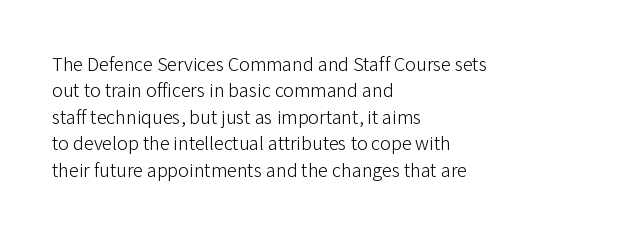
{"italic": "no", "bold": "no", "underline": "no", "align": "left", "line_spacing": "normal", "line_spacing_ratio": 1.32, "letter_spacing": "normal", "letter_spacing_em": 0.0, "glyph_px": 20}
